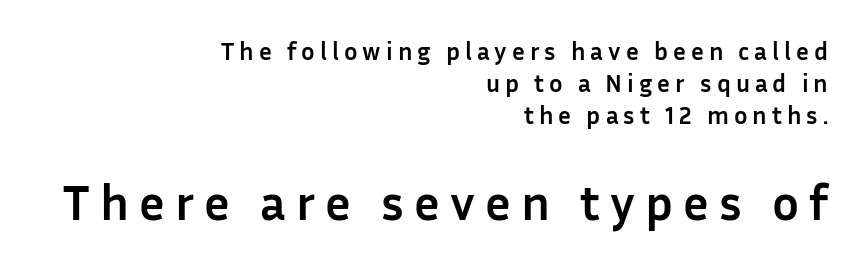
The text block is weighted toward the right margin, trailing off unevenly leftward. Ascenders rise straight up at ninety degrees. Students, this is bold: see how much ink each stroke carries. Does the leading feel generous? No, just average.
